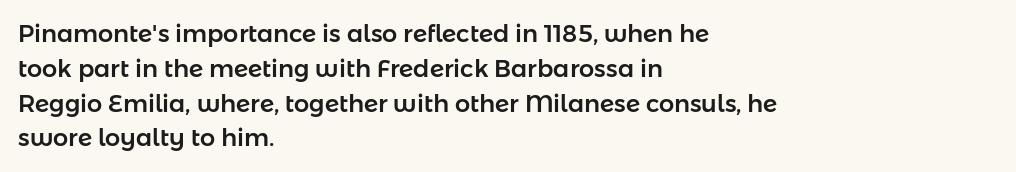
Q: Is the text italic (slanted)? A: No, it is upright.
Q: Is the text underlined? A: No.
Q: How is the paragraph aligned? A: Left-aligned.
Q: Is the spacing between letters normal or unusually wide? A: Normal.
Q: Is the spacing between lines tight, normal or loose? A: Normal.
